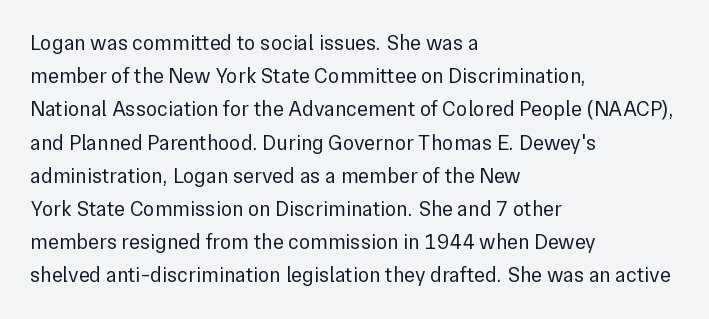
Q: Is the text bold? A: No.
Q: Is the text italic (slanted)? A: No, it is upright.
Q: Is the text underlined? A: No.
Q: How is the paragraph aligned? A: Left-aligned.
Q: Is the spacing between letters normal or unusually wide? A: Normal.
Q: Is the spacing between lines tight, normal or loose? A: Normal.
